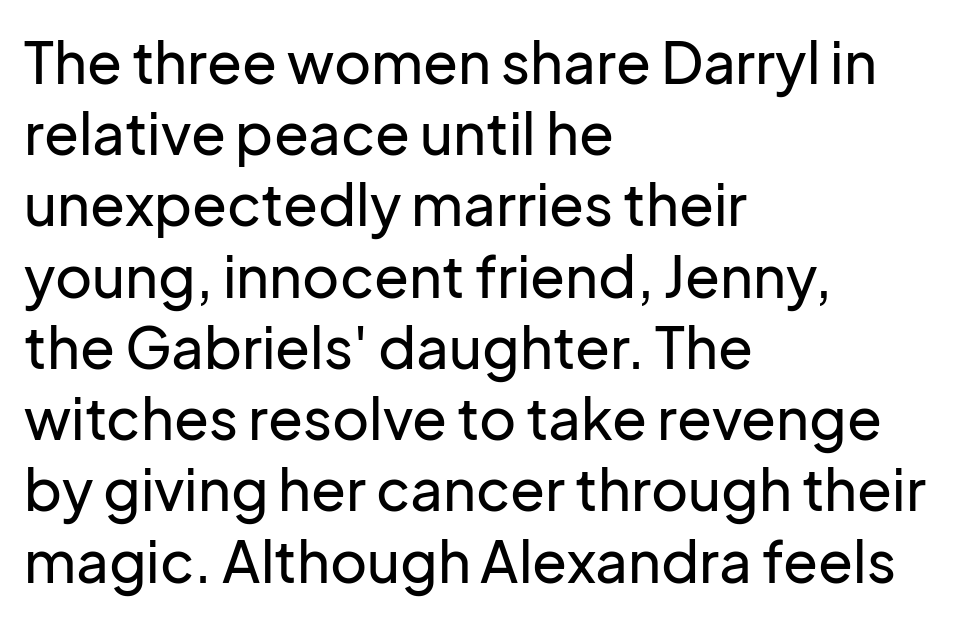
These lines are rendered in a variable-pitch font. What kind of face is this? One without serifs — a sans. Between one letter and the next there's only the usual sliver of space. The space between consecutive lines is moderate. The text block is weighted toward the left margin, trailing off unevenly rightward.
